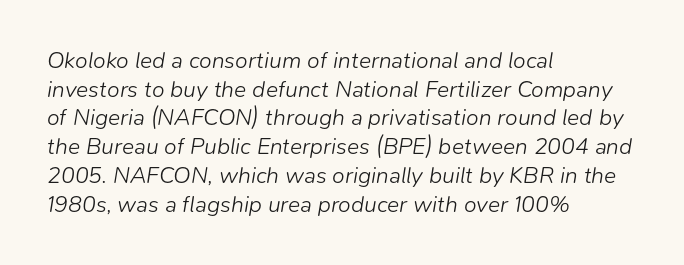
Leftover space on each line is placed entirely after the last word. The line texture is even and compact thanks to regular tracking. No heavy texture on the line: the type isn't bold. The text carries the slant typical of an italic or oblique font.
